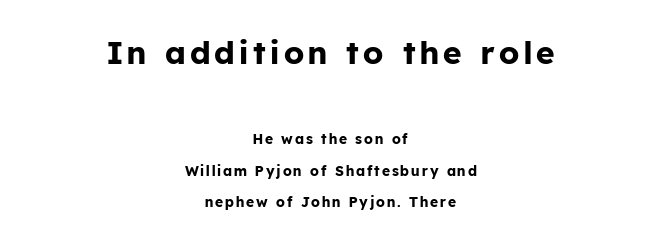
{"serif": "no", "italic": "no", "bold": "yes", "weight": "bold", "width": "normal", "stroke_contrast": "low", "x_height": "medium", "monospaced": "no", "underline": "no", "align": "center", "line_spacing": "loose", "line_spacing_ratio": 2.26, "larger_block": "first", "size_ratio": 2.29, "glyph_px": 32}
